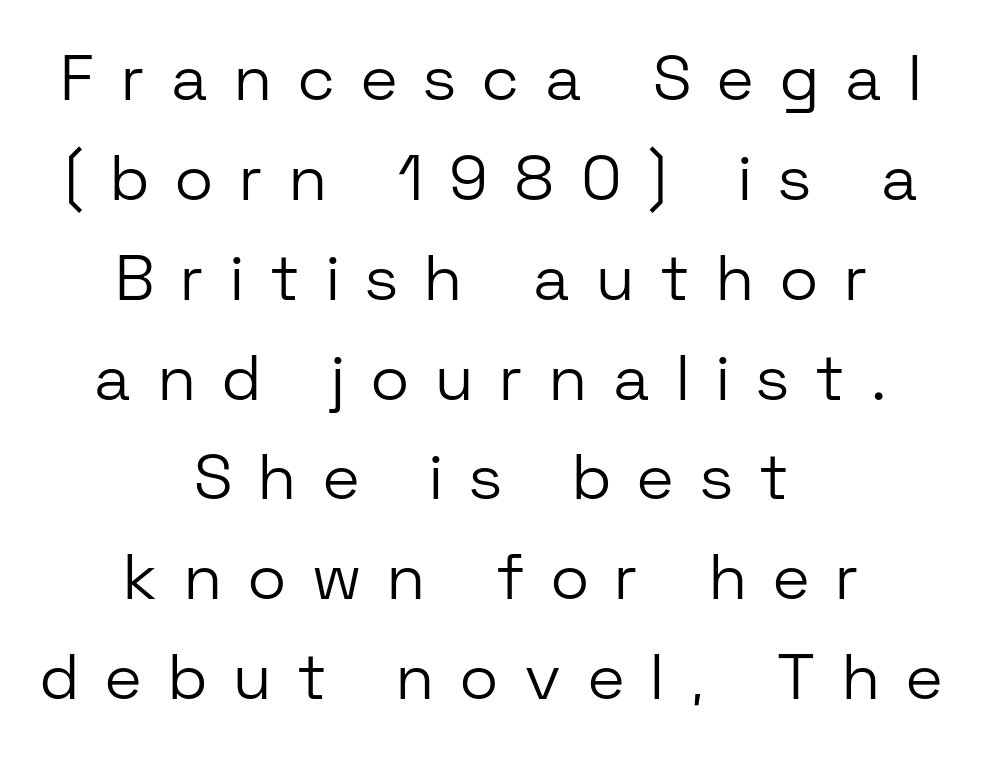
Q: Is the text bold? A: No.
Q: Is the text italic (slanted)? A: No, it is upright.
Q: Is the typeface a serif or a sans-serif typeface? A: Sans-serif.
Q: Is the text underlined? A: No.
Q: How is the paragraph aligned? A: Centered.
Q: Is the spacing between letters normal or unusually wide? A: Unusually wide.
Q: Is the spacing between lines tight, normal or loose? A: Normal.
Q: Width (condensed, normal, or wide)? A: Normal.
Q: Stroke contrast? A: Low.
Q: x-height? A: Medium.
Q: Monospaced? A: No.
